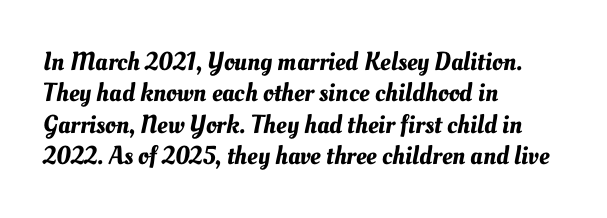
Q: Is the text underlined? A: No.
Q: How is the paragraph aligned? A: Left-aligned.
Q: Is the spacing between letters normal or unusually wide? A: Normal.
